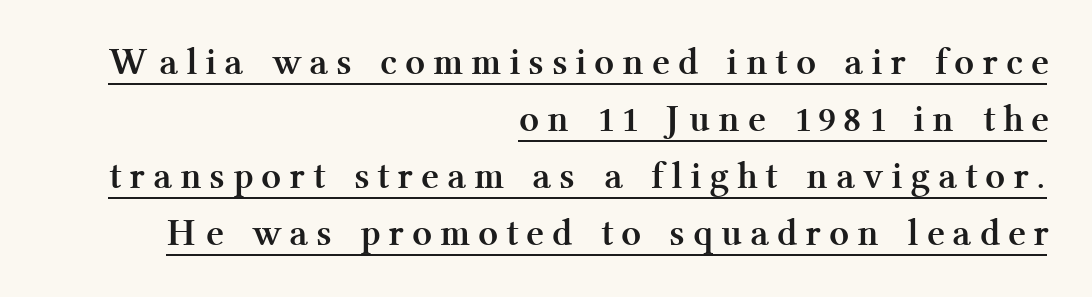
{"serif": "yes", "italic": "no", "bold": "yes", "weight": "semibold", "width": "normal", "stroke_contrast": "medium", "x_height": "medium", "monospaced": "no", "underline": "yes", "align": "right", "line_spacing": "normal", "line_spacing_ratio": 1.46, "letter_spacing": "wide", "letter_spacing_em": 0.28, "glyph_px": 39}
